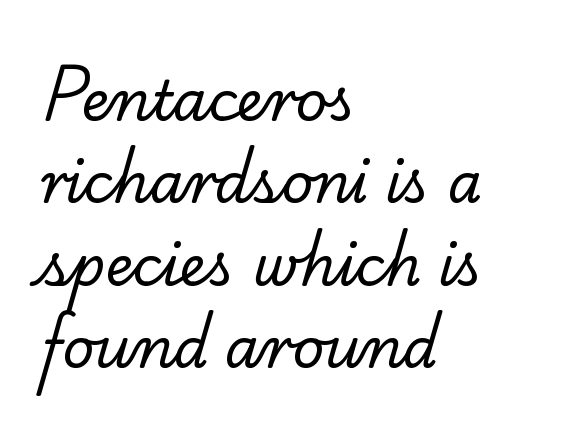
The image shows 55 px regular-weight type; set left-aligned, normal line spacing (1.5x), normal letter spacing, not underlined; low stroke contrast and a small x-height.
